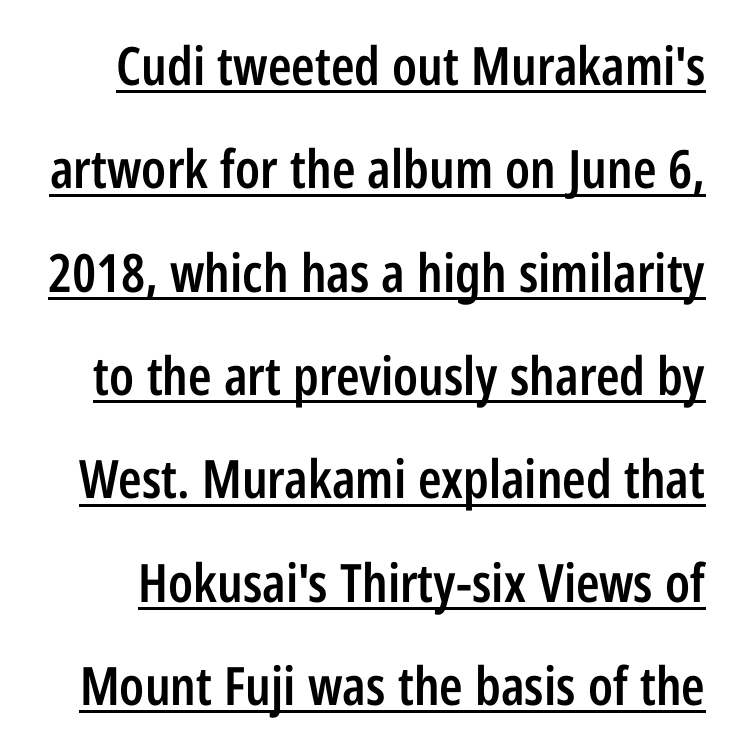
The image shows 53 px semibold, condensed sans-serif type, upright; set loose line spacing (1.95x), normal letter spacing, underlined; low stroke contrast and a medium x-height.
